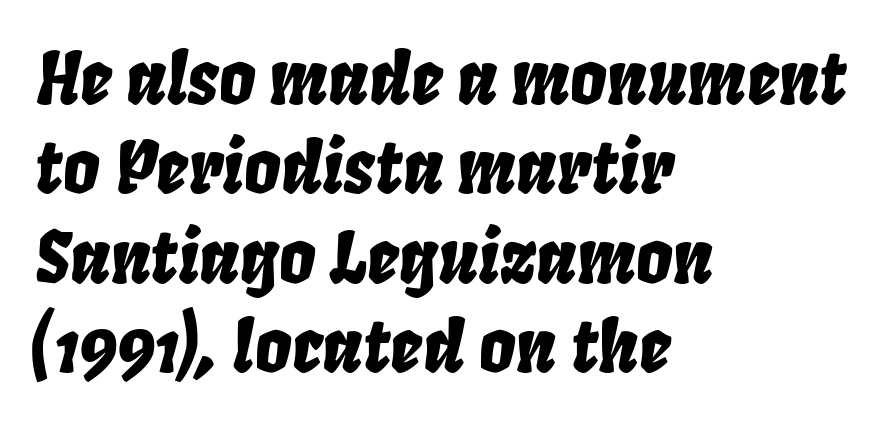
Glance below the letters and you will spot only blank space. Observe the ordinary spacing: letters are neighbours, not strangers. These lines are rendered in a variable-pitch font. Leftover space on each line is placed entirely after the last word.
